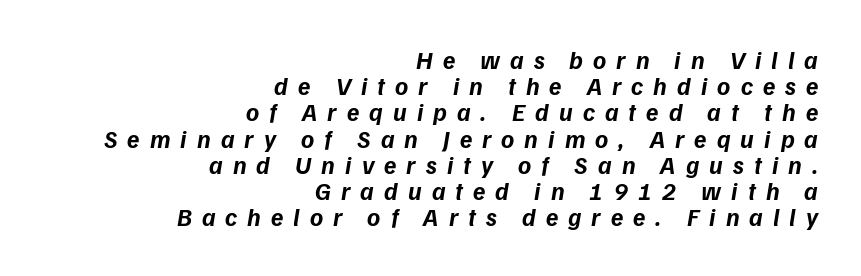
{"italic": "yes", "lean": "right", "slant_degrees": 9, "bold": "yes", "underline": "no", "align": "right", "line_spacing": "tight", "line_spacing_ratio": 1.05, "letter_spacing": "wide", "letter_spacing_em": 0.4, "glyph_px": 25}
